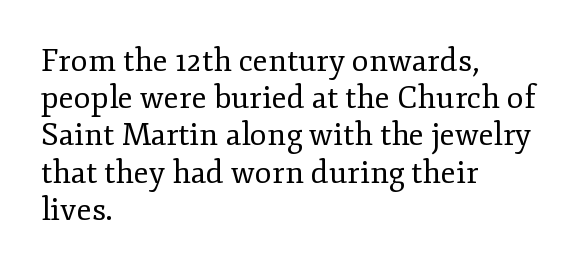
{"serif": "yes", "italic": "no", "bold": "no", "weight": "regular", "width": "normal", "stroke_contrast": "low", "x_height": "small", "monospaced": "no", "underline": "no", "align": "left", "line_spacing_ratio": 1.2, "letter_spacing": "normal", "letter_spacing_em": 0.0, "glyph_px": 31}
